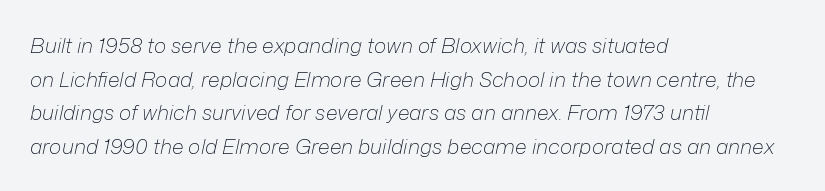
Q: Is the text bold? A: No.
Q: Is the text italic (slanted)? A: Yes, it leans right by about 12 degrees.
Q: Is the text underlined? A: No.
Q: How is the paragraph aligned? A: Left-aligned.
Q: Is the spacing between letters normal or unusually wide? A: Normal.
Q: Is the spacing between lines tight, normal or loose? A: Normal.
